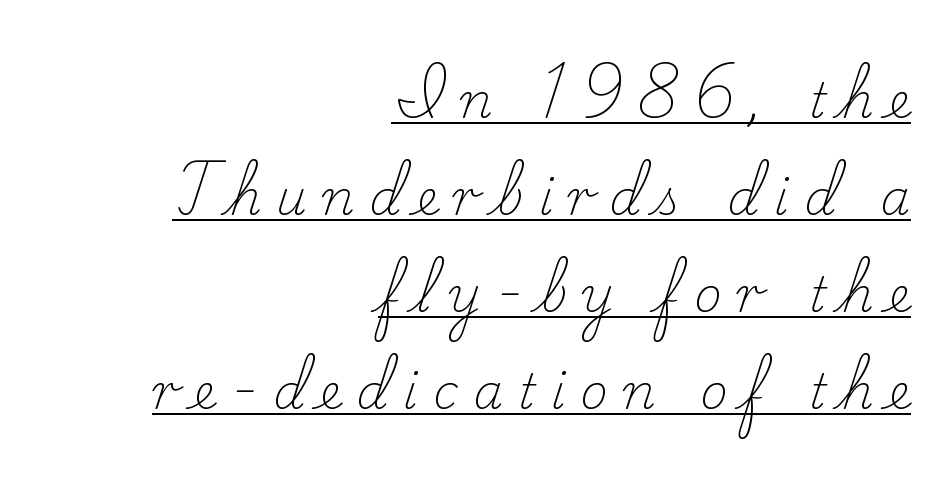
Q: Is the text bold? A: No.
Q: Is the text italic (slanted)? A: Yes.
Q: Is the typeface a serif or a sans-serif typeface? A: Serif.
Q: Is the text underlined? A: Yes.
Q: How is the paragraph aligned? A: Right-aligned.
Q: Is the spacing between letters normal or unusually wide? A: Unusually wide.
Q: Is the spacing between lines tight, normal or loose? A: Loose.
Q: Width (condensed, normal, or wide)? A: Normal.
Q: Stroke contrast? A: Low.
Q: x-height? A: Small.
Q: Monospaced? A: No.
